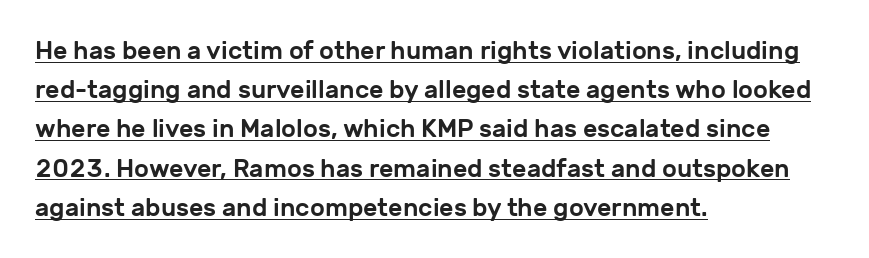
This rendering leaves character spacing at its baseline value. The specimen reads as upright at a glance. A student would call this left alignment; a typographer would say flush left, rag right. Has an underline been added? It has. The vertical gap from one line to the next is medium.
